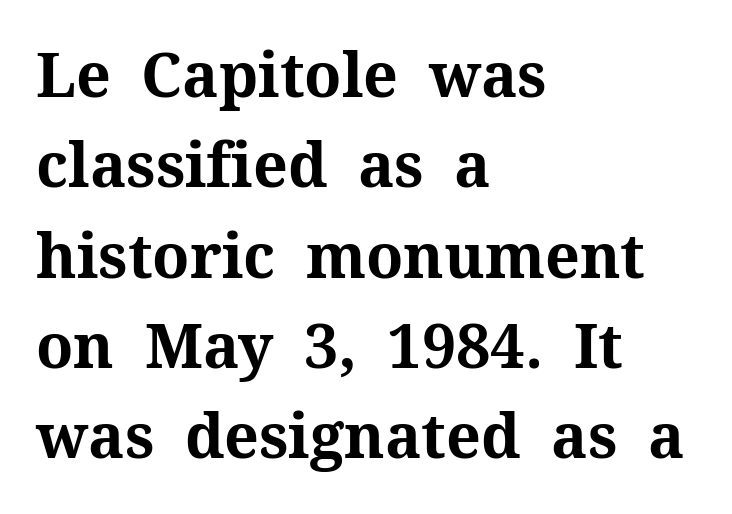
{"serif": "yes", "italic": "no", "bold": "yes", "weight": "bold", "width": "normal", "stroke_contrast": "medium", "x_height": "medium", "monospaced": "no", "underline": "no", "align": "left", "line_spacing": "normal", "line_spacing_ratio": 1.48, "letter_spacing": "normal", "letter_spacing_em": 0.0, "glyph_px": 61}
